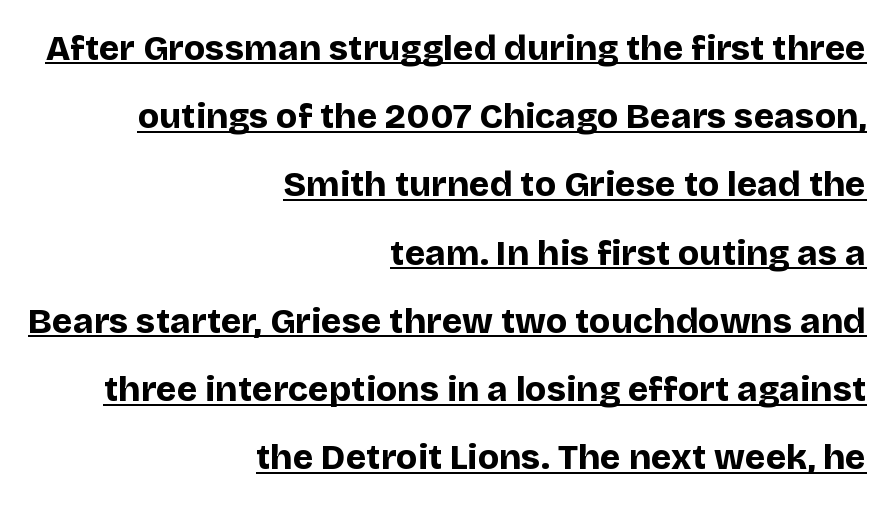
{"serif": "no", "italic": "no", "bold": "yes", "weight": "bold", "width": "normal", "stroke_contrast": "low", "x_height": "large", "monospaced": "no", "underline": "yes", "align": "right", "line_spacing": "loose", "line_spacing_ratio": 1.95, "letter_spacing": "normal", "letter_spacing_em": 0.0, "glyph_px": 35}
